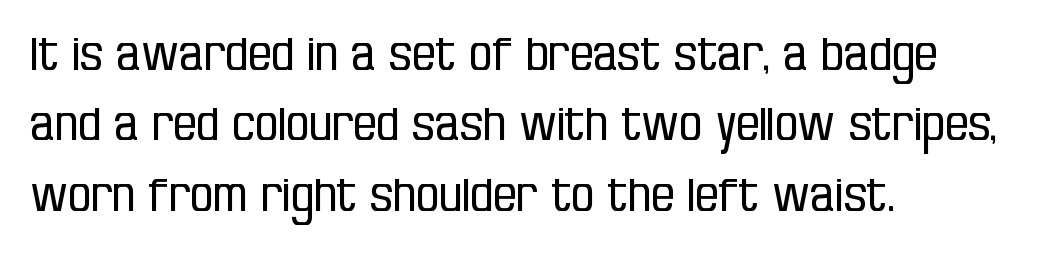
{"serif": "no", "italic": "no", "bold": "no", "weight": "regular", "width": "condensed", "stroke_contrast": "low", "x_height": "large", "monospaced": "no", "underline": "no", "align": "left", "line_spacing": "normal", "line_spacing_ratio": 1.53, "letter_spacing": "normal", "letter_spacing_em": 0.0, "glyph_px": 46}
